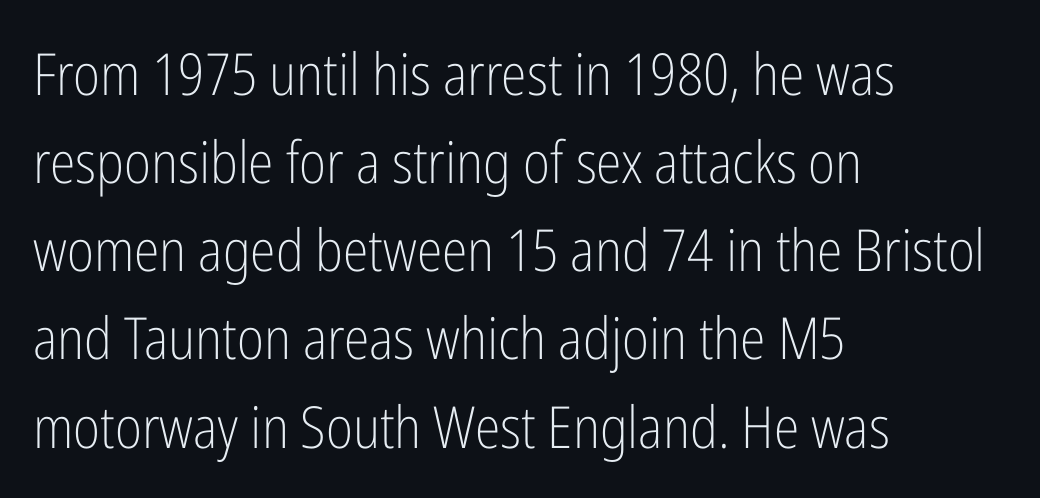
The image shows 58 px light, condensed sans-serif type, upright; set left-aligned, normal line spacing (1.52x), normal letter spacing, not underlined; low stroke contrast and a medium x-height.
